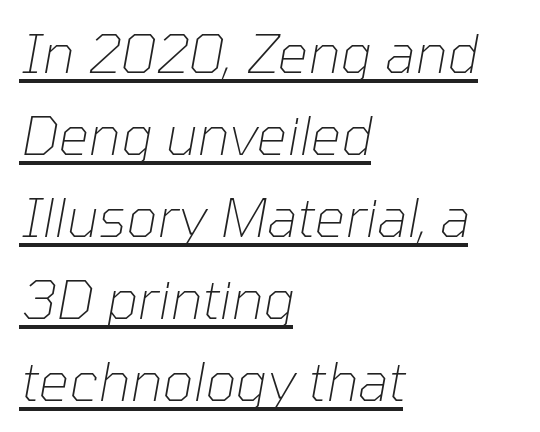
{"italic": "yes", "lean": "right", "slant_degrees": 10, "bold": "no", "weight": "thin", "width": "normal", "stroke_contrast": "low", "x_height": "medium", "monospaced": "no", "underline": "yes", "align": "left", "line_spacing": "normal", "line_spacing_ratio": 1.52, "letter_spacing": "normal", "letter_spacing_em": 0.0, "glyph_px": 54}
